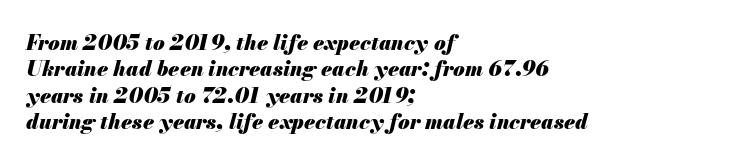
{"italic": "yes", "lean": "right", "slant_degrees": 13, "bold": "yes", "underline": "no", "align": "left", "line_spacing": "normal", "line_spacing_ratio": 1.26, "letter_spacing": "normal", "letter_spacing_em": 0.0, "glyph_px": 21}
